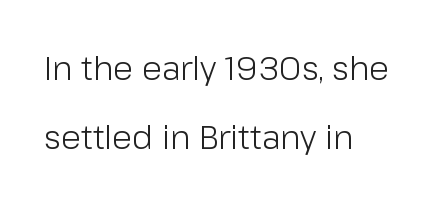
The image shows 33 px light sans-serif type, upright; set left-aligned, loose line spacing (2.09x), normal letter spacing, not underlined; low stroke contrast and a medium x-height.
